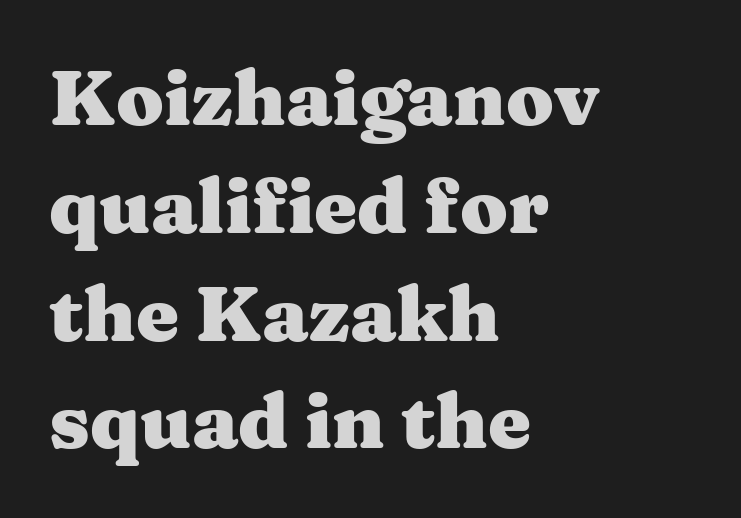
Unlike italic type, these characters show no tilt at all. Every letter is thick-stroked: bold, no question. Interline gaps are of average width in this sample. Is this a sans? No — the strokes have serifs. Just letters on the line, the space beneath them empty.
